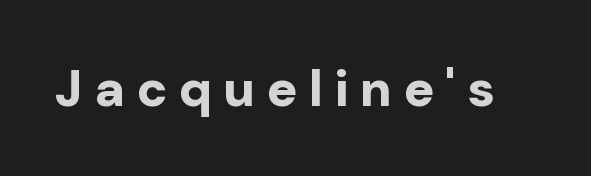
{"serif": "no", "italic": "no", "bold": "yes", "weight": "bold", "width": "normal", "stroke_contrast": "low", "x_height": "medium", "monospaced": "no", "underline": "no", "letter_spacing": "wide", "letter_spacing_em": 0.22, "glyph_px": 51}
